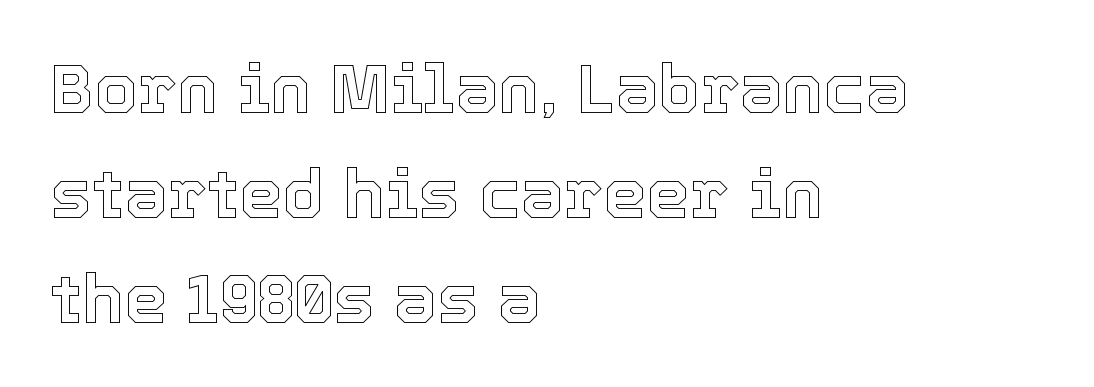
The image shows 69 px text type, upright; set left-aligned, normal line spacing (1.52x), normal letter spacing, not underlined; a medium x-height.
